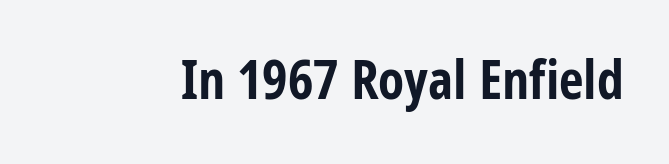
This is the regular roman posture of the typeface. The face used here is proportionally spaced, like ordinary book or web type. The baseline area is clear. Look at the bottom of the vertical strokes: they stop flat, with no serifs. Strong, thick strokes mark this as bold type. There is no visible air inserted between adjacent glyphs.
